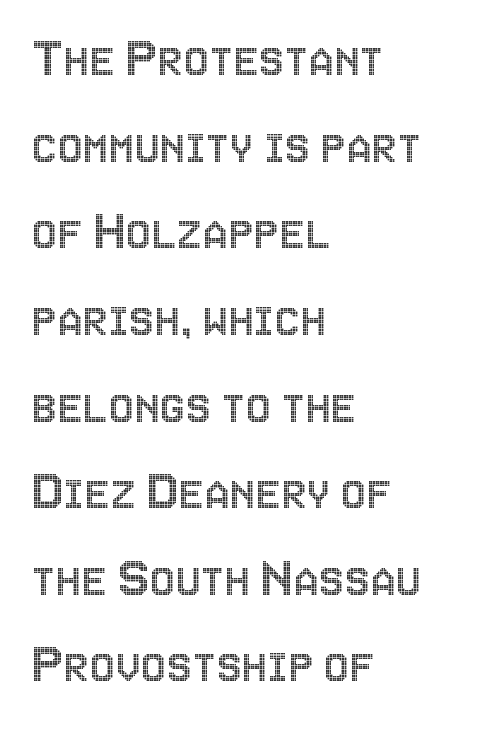
This sample has the flowing, uneven cadence of proportional lettering. The passage shown stacks its lines at a standard gap. The lines are quadded left. Style check: upright. Plain, unruled lines of type.
